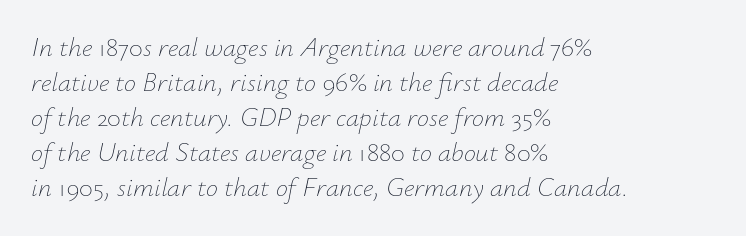
Check under the words: just untouched page. The weight tops out at a normal text grade. Style check: oblique. The rendering uses a moderate line-height, typical for paragraphs.
